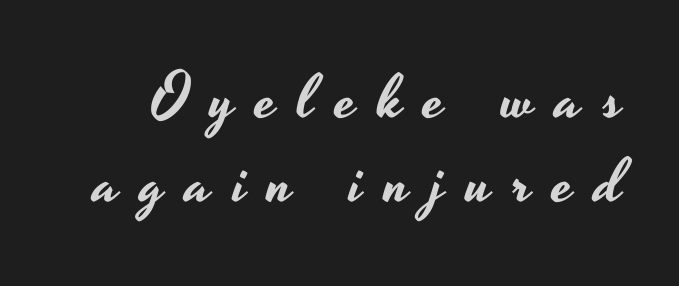
{"serif": "no", "width": "wide", "stroke_contrast": "low", "x_height": "small", "monospaced": "no", "underline": "no", "line_spacing": "normal", "line_spacing_ratio": 1.35, "letter_spacing": "wide", "letter_spacing_em": 0.35, "glyph_px": 62}
